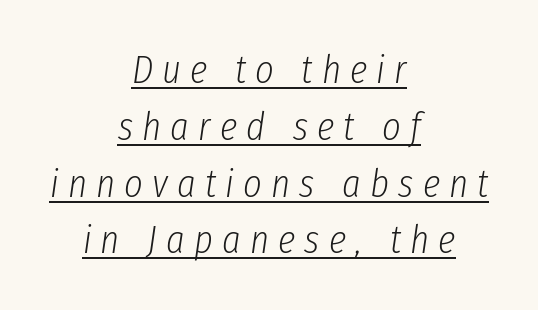
Q: Is the text bold? A: No.
Q: Is the text italic (slanted)? A: Yes, it leans right by about 8 degrees.
Q: Is the text underlined? A: Yes.
Q: How is the paragraph aligned? A: Centered.
Q: Is the spacing between letters normal or unusually wide? A: Unusually wide.
Q: Is the spacing between lines tight, normal or loose? A: Normal.
Q: Width (condensed, normal, or wide)? A: Condensed.
Q: Stroke contrast? A: Low.
Q: x-height? A: Medium.
Q: Monospaced? A: No.
